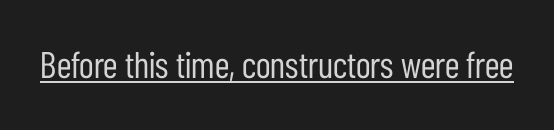
Q: Is the text bold? A: No.
Q: Is the text italic (slanted)? A: No, it is upright.
Q: Is the typeface a serif or a sans-serif typeface? A: Sans-serif.
Q: Is the text underlined? A: Yes.
Q: Is the spacing between letters normal or unusually wide? A: Normal.
Q: Width (condensed, normal, or wide)? A: Condensed.
Q: Stroke contrast? A: Low.
Q: x-height? A: Medium.
Q: Monospaced? A: No.
